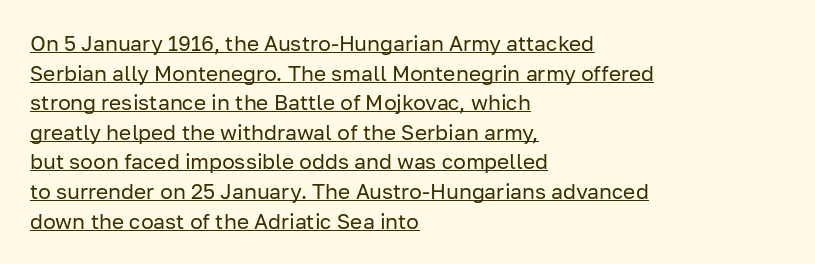
{"italic": "no", "bold": "no", "underline": "yes", "align": "left", "line_spacing": "normal", "line_spacing_ratio": 1.41, "letter_spacing": "normal", "letter_spacing_em": 0.0, "glyph_px": 21}
